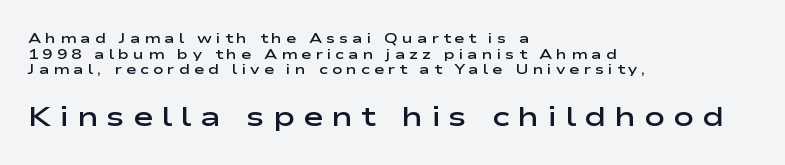
{"serif": "no", "italic": "no", "bold": "semi", "weight": "semibold", "width": "wide", "stroke_contrast": "low", "x_height": "medium", "monospaced": "no", "underline": "no", "align": "left", "line_spacing": "tight", "line_spacing_ratio": 1.12, "letter_spacing": "wide", "letter_spacing_em": 0.28, "larger_block": "second", "size_ratio": 2.0, "glyph_px": 28}
